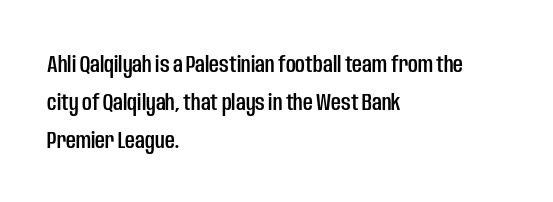
Q: Is the text italic (slanted)? A: No, it is upright.
Q: Is the text underlined? A: No.
Q: How is the paragraph aligned? A: Left-aligned.
Q: Is the spacing between letters normal or unusually wide? A: Normal.
Q: Is the spacing between lines tight, normal or loose? A: Normal.
